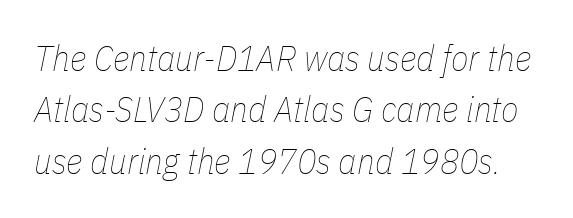
The image shows 36 px thin, condensed type, italic (leaning right); set normal line spacing (1.43x), normal letter spacing, not underlined; low stroke contrast and a medium x-height.
